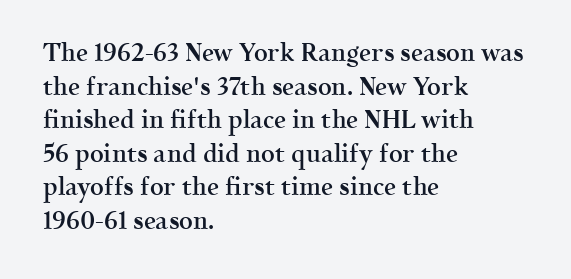
Tall strokes in this sample are plumb rather than angled. Honestly, the letter spacing is just normal — you wouldn't notice it. The foot of each line stays bare and open. The passage shown is semibold, sitting just below true bold. The space between consecutive lines is moderate.
